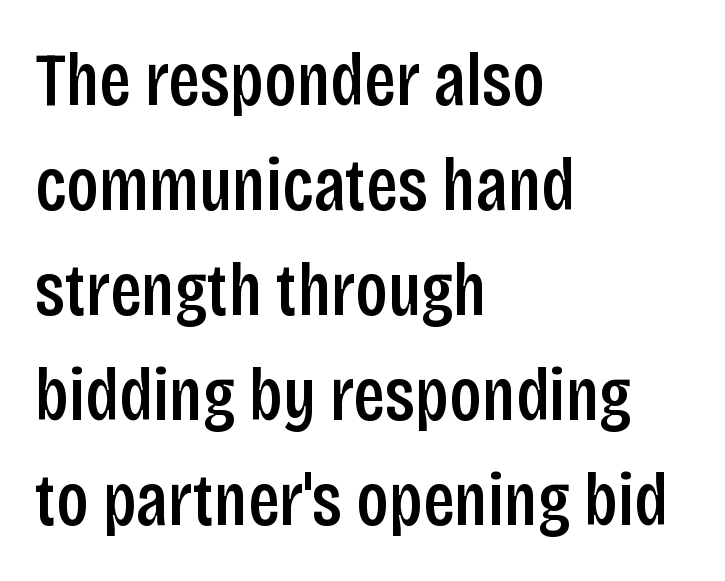
Unlike italic type, these characters show no tilt at all. The line texture is even and compact thanks to regular tracking. Regarding serifs, this sample does without them. Casual observation: everything's shoved over to the left. The letters are semibold — heavier than regular but short of a full bold.
